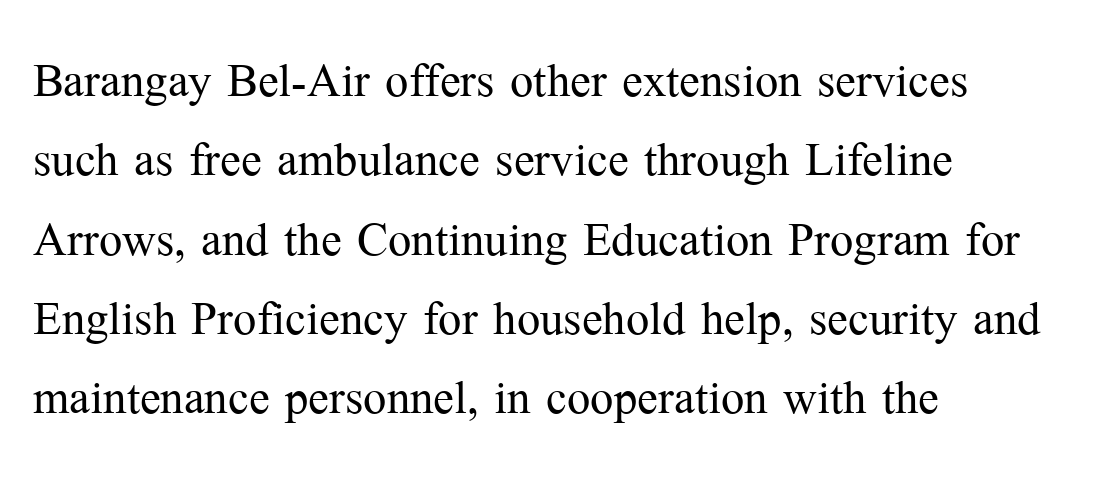
{"serif": "yes", "italic": "no", "bold": "no", "weight": "light", "width": "normal", "stroke_contrast": "medium", "x_height": "medium", "monospaced": "no", "underline": "no", "align": "left", "line_spacing": "normal", "line_spacing_ratio": 1.28, "letter_spacing": "normal", "letter_spacing_em": 0.0, "glyph_px": 62}
